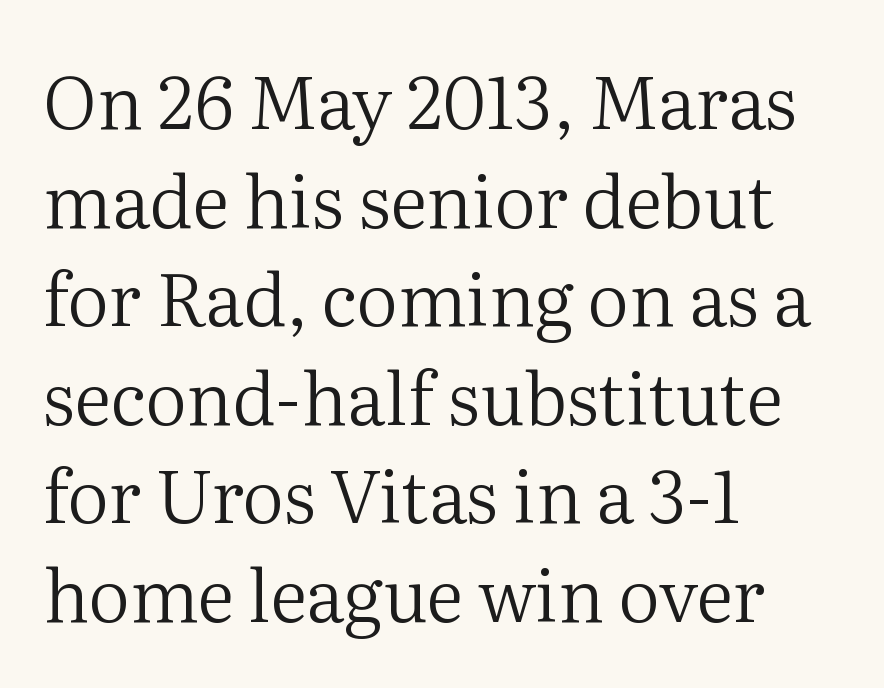
The image shows 73 px regular-weight serif type, upright; set left-aligned, normal line spacing (1.35x), normal letter spacing, not underlined; medium stroke contrast and a medium x-height.
